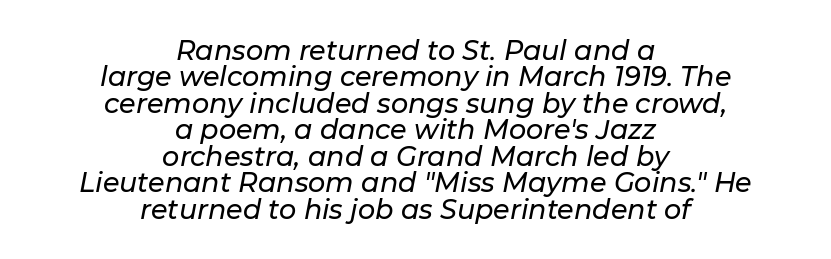
{"italic": "yes", "lean": "right", "slant_degrees": 11, "underline": "no", "align": "center", "line_spacing": "tight", "line_spacing_ratio": 0.98, "letter_spacing": "normal", "letter_spacing_em": 0.0, "glyph_px": 27}
